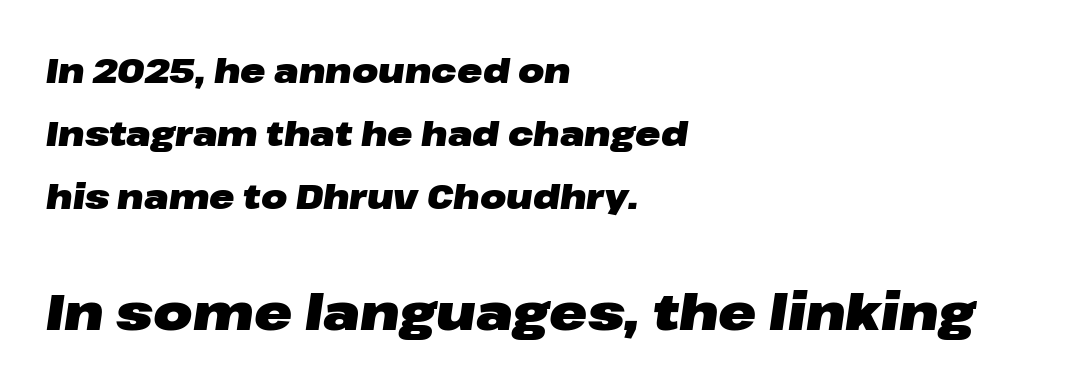
Q: Is the text bold? A: Yes.
Q: Is the text italic (slanted)? A: Yes, it leans right by about 8 degrees.
Q: Is the text underlined? A: No.
Q: How is the paragraph aligned? A: Left-aligned.
Q: Is the spacing between letters normal or unusually wide? A: Normal.
Q: Which block of text is set in a larger size, the first (top) or the second (bottom)? A: The second (bottom) one.
Q: Width (condensed, normal, or wide)? A: Wide.
Q: Stroke contrast? A: Low.
Q: x-height? A: Medium.
Q: Monospaced? A: No.
